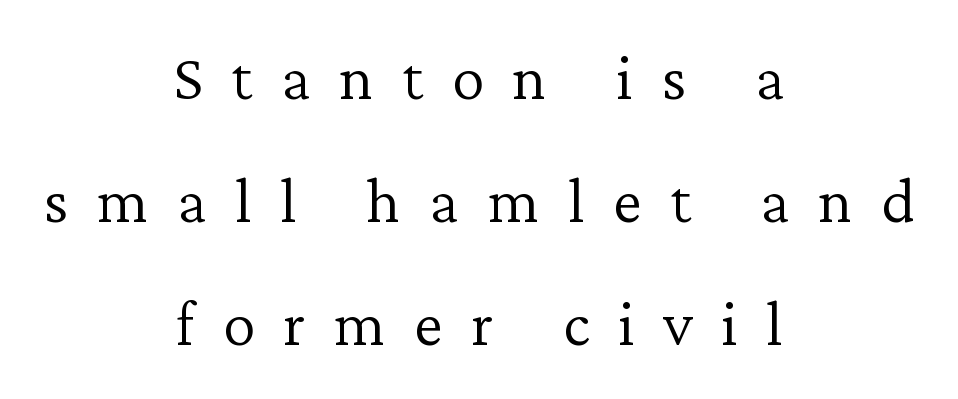
The image shows 65 px light serif type, upright; set centered, line spacing 1.89x, unusually wide letter spacing (+0.44 em), not underlined; low stroke contrast and a medium x-height.
